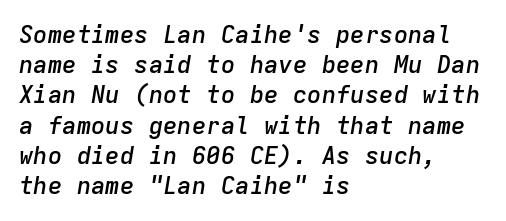
The lines sit at an ordinary, default distance from one another. Rendered with sloped, italic letterforms. How heavy is the stroke? Medium-heavy — a semibold, shy of bold. Words float on clear page, feet unadorned. Nothing unusual about the tracking: characters are spaced as the font intends. Alignment: flush left.
